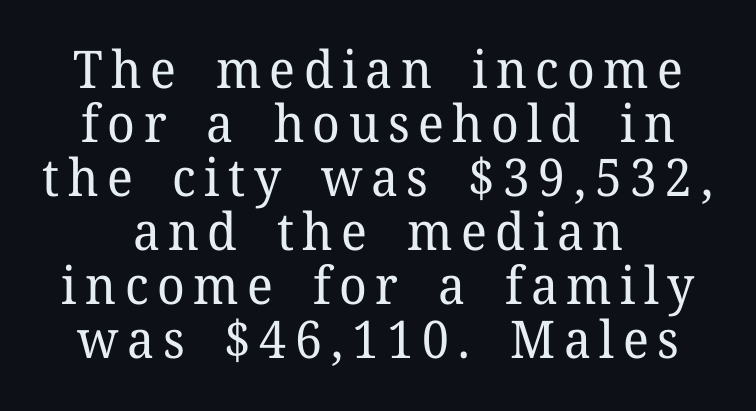
Successive baselines arrive quickly, one right under another. A roman cut, with each character standing at attention. The strip under each line holds only bare page. The weight would be labelled regular, book, light, or lighter still.
